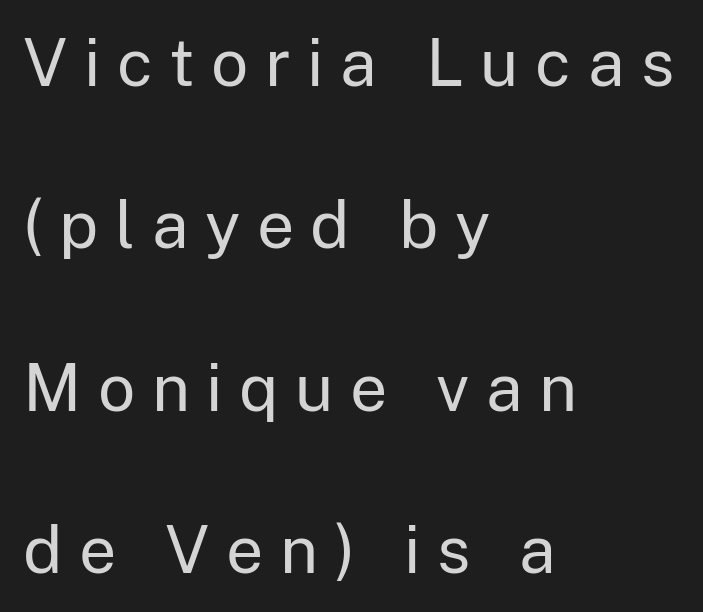
The typeface chosen for these lines omits serifs. The passage shown has open, widely tracked lettering throughout. Every character sits straight up, as roman type does. Is this a fixed-width face? No — the glyphs have proportional, varying widths. The foot of each line stays bare and open.
